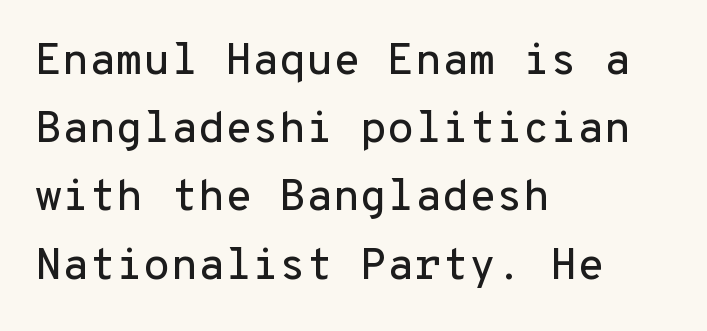
Q: Is the text italic (slanted)? A: No, it is upright.
Q: Is the typeface a serif or a sans-serif typeface? A: Sans-serif.
Q: Is the text underlined? A: No.
Q: How is the paragraph aligned? A: Left-aligned.
Q: Is the spacing between letters normal or unusually wide? A: Normal.
Q: Is the spacing between lines tight, normal or loose? A: Normal.
Q: Width (condensed, normal, or wide)? A: Normal.
Q: Stroke contrast? A: Low.
Q: x-height? A: Medium.
Q: Monospaced? A: Yes.
